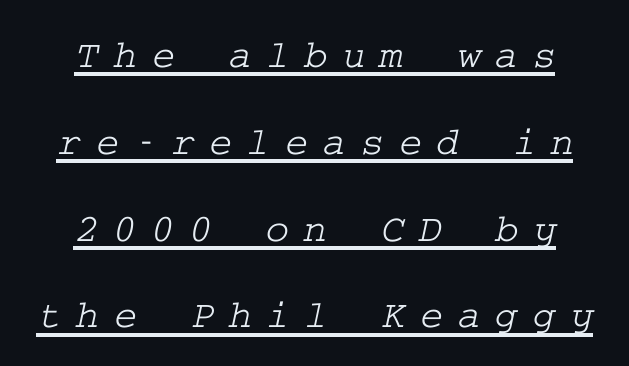
These lines have a slow, spaced-out rhythm from letter to letter. A serif font was chosen for this passage. Vertical spacing — loose. Compared with a flush-left layout, this one balances lines on the center instead. The lettering is marked with a stroke running underneath it.
